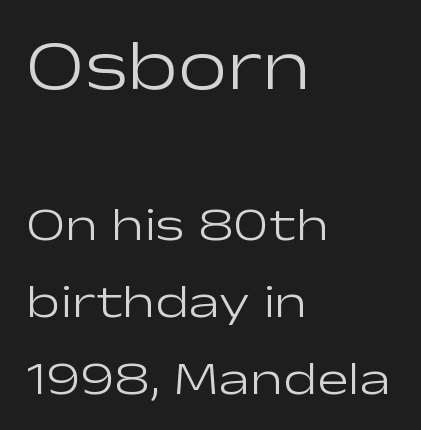
The image shows 70 px light, wide sans-serif type, upright; set left-aligned, normal line spacing (1.64x), normal letter spacing, not underlined; the first (top) block is 1.49x larger; low stroke contrast and a medium x-height.
